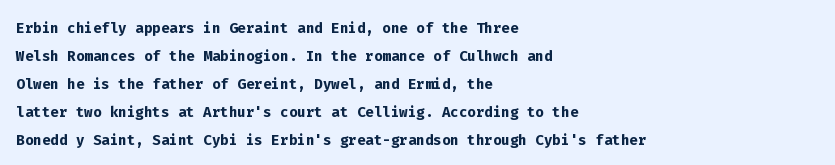
The image shows 20 px bold type, upright; set left-aligned, normal line spacing (1.4x), normal letter spacing, not underlined.
